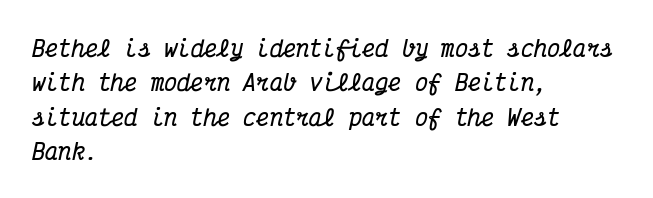
{"italic": "yes", "lean": "right", "slant_degrees": 12, "bold": "yes", "underline": "no", "align": "left", "line_spacing": "normal", "line_spacing_ratio": 1.56, "letter_spacing": "normal", "letter_spacing_em": 0.0, "glyph_px": 22}
